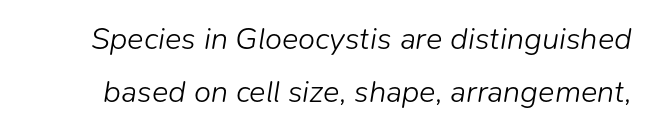
Words float on clear page, feet unadorned. The letters are slanted; this is an italic face. Think standard paragraph weight, or any step lighter than that. Think of a printed novel: that variable character pitch is what you see here.
